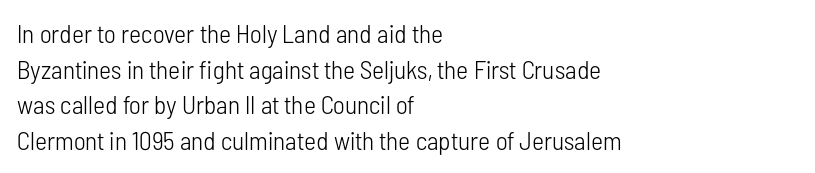
Q: Is the text bold? A: No.
Q: Is the text italic (slanted)? A: No, it is upright.
Q: Is the text underlined? A: No.
Q: How is the paragraph aligned? A: Left-aligned.
Q: Is the spacing between letters normal or unusually wide? A: Normal.
Q: Is the spacing between lines tight, normal or loose? A: Normal.
